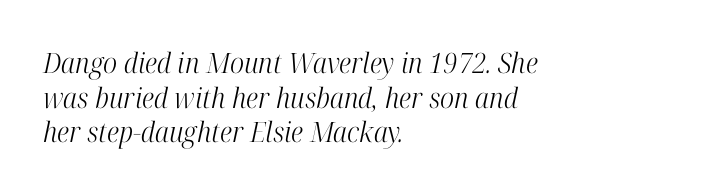
{"serif": "yes", "italic": "yes", "lean": "right", "slant_degrees": 12, "bold": "no", "weight": "light", "width": "condensed", "stroke_contrast": "high", "x_height": "medium", "monospaced": "no", "underline": "no", "align": "left", "line_spacing_ratio": 1.24, "letter_spacing": "normal", "letter_spacing_em": 0.0, "glyph_px": 28}
